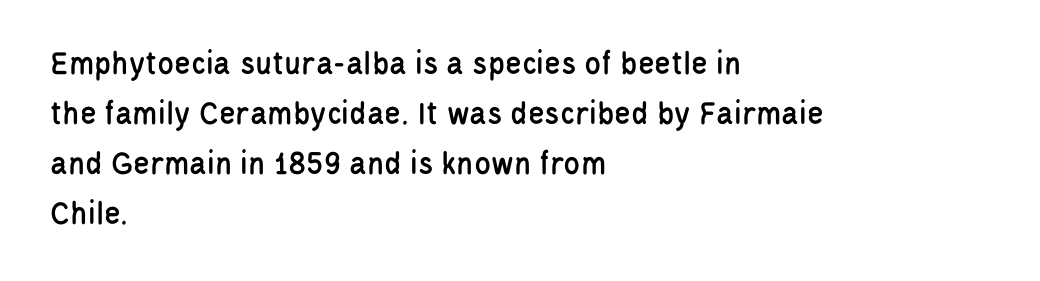
Teacher's note: observe the even left margin — that is flush-left alignment. This sample keeps an unexceptional amount of space between lines. Does extra space separate the letters? No, they use regular spacing. Upright lettering throughout.
